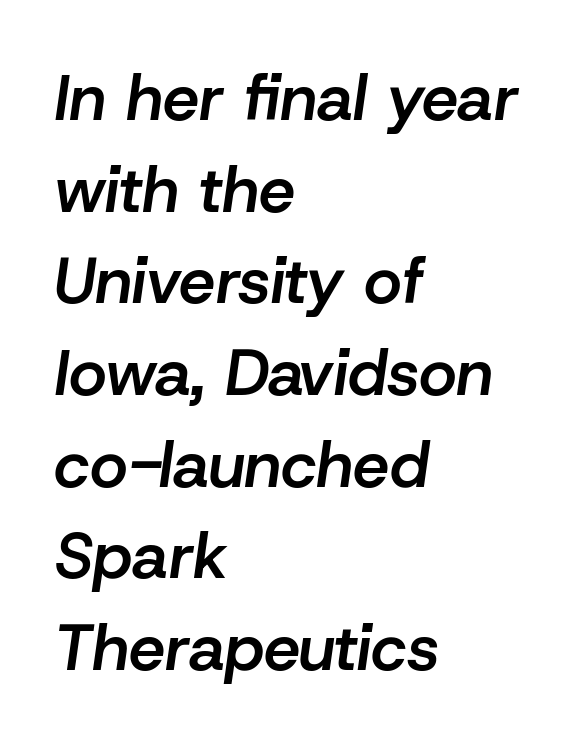
Compared with ordinary roman type, these characters are visibly tilted. These words are printed semibold, heavier than regular yet not bold. Tracking here is standard; glyphs follow each other at the usual distance. Is the block centered? No — it sits flush against the left margin. The passage shown is typed in a proportional face where columns would drift. Each row of text sits above clean, open space.
